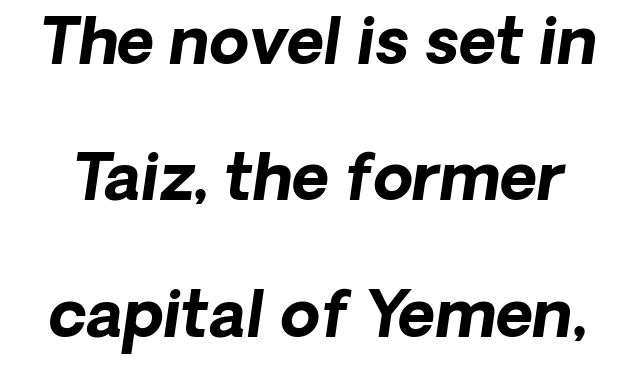
{"italic": "yes", "lean": "right", "slant_degrees": 8, "bold": "yes", "weight": "bold", "width": "normal", "stroke_contrast": "low", "x_height": "medium", "monospaced": "no", "underline": "no", "line_spacing": "loose", "line_spacing_ratio": 2.13, "letter_spacing": "normal", "letter_spacing_em": 0.0, "glyph_px": 64}
